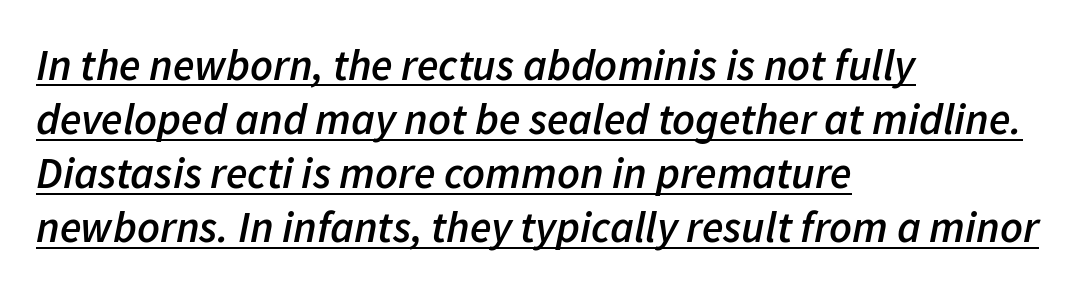
Like a heading marked for emphasis, these lines bear an underscore. You could call the tracking neutral — neither tight nor loose. Here the designer chose a conventional face with non-uniform glyph widths. I'd describe the lettering as semibold — firm but not a full bold. In CSS terms this would be text-align: left. The font's italic variant was chosen for this text.
